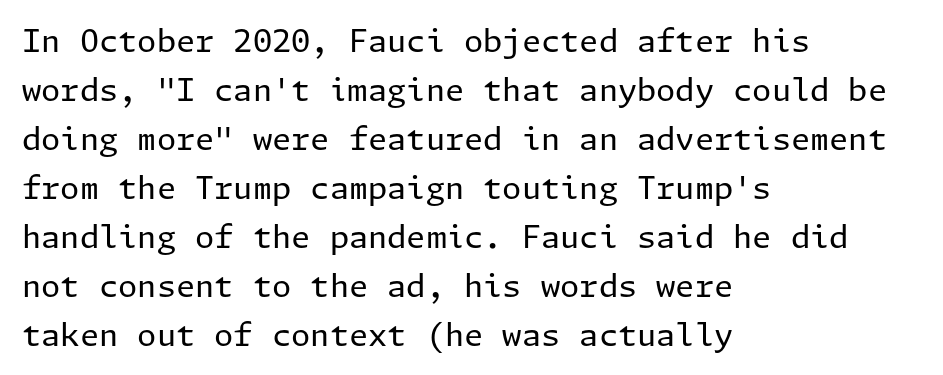
{"serif": "no", "italic": "no", "bold": "no", "weight": "regular", "width": "normal", "stroke_contrast": "low", "x_height": "medium", "underline": "no", "align": "left", "line_spacing": "normal", "line_spacing_ratio": 1.58, "letter_spacing": "normal", "letter_spacing_em": 0.0, "glyph_px": 31}
